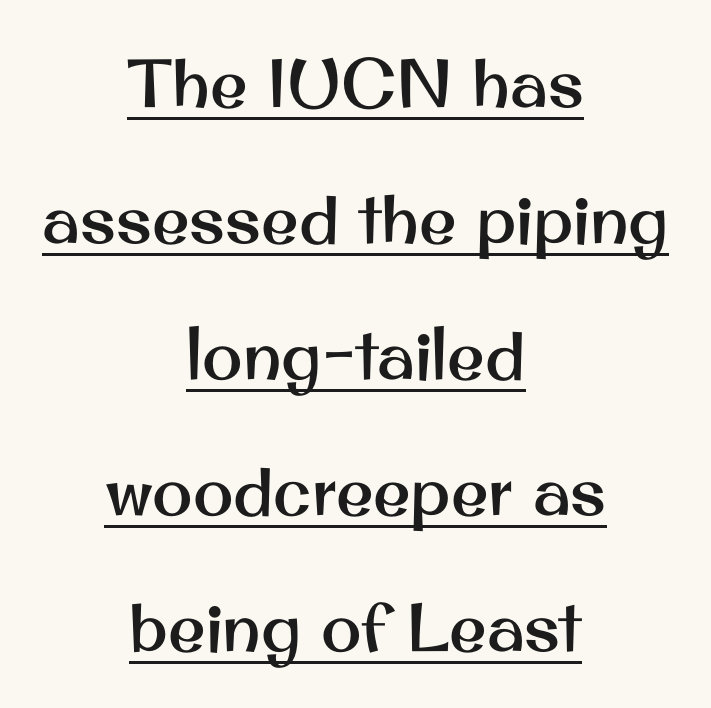
{"serif": "no", "italic": "no", "width": "normal", "stroke_contrast": "medium", "x_height": "small", "monospaced": "no", "underline": "yes", "align": "center", "line_spacing": "loose", "line_spacing_ratio": 2.0, "letter_spacing": "normal", "letter_spacing_em": 0.0, "glyph_px": 68}
